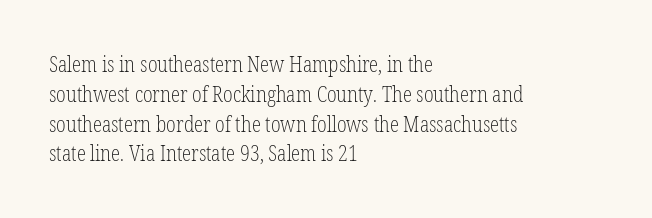
{"italic": "no", "bold": "no", "underline": "no", "align": "left", "line_spacing": "normal", "line_spacing_ratio": 1.42, "letter_spacing": "normal", "letter_spacing_em": 0.0, "glyph_px": 21}
